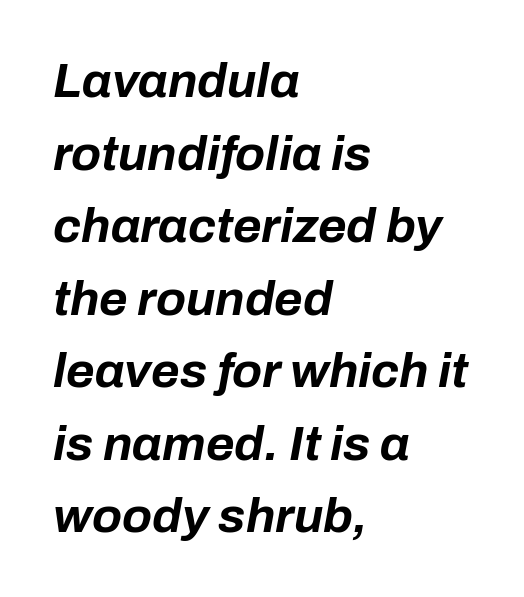
Q: Is the text bold? A: Yes.
Q: Is the text italic (slanted)? A: Yes, it leans right by about 10 degrees.
Q: Is the text underlined? A: No.
Q: How is the paragraph aligned? A: Left-aligned.
Q: Is the spacing between letters normal or unusually wide? A: Normal.
Q: Is the spacing between lines tight, normal or loose? A: Normal.
Q: Width (condensed, normal, or wide)? A: Normal.
Q: Stroke contrast? A: Low.
Q: x-height? A: Medium.
Q: Monospaced? A: No.
